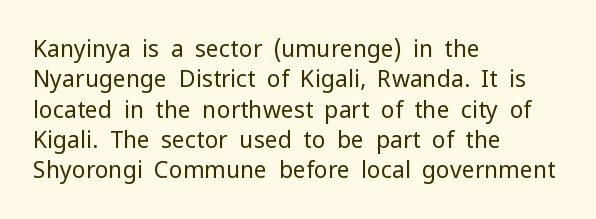
Q: Is the text bold? A: No.
Q: Is the text italic (slanted)? A: No, it is upright.
Q: Is the text underlined? A: No.
Q: How is the paragraph aligned? A: Left-aligned.
Q: Is the spacing between letters normal or unusually wide? A: Normal.
Q: Is the spacing between lines tight, normal or loose? A: Normal.
